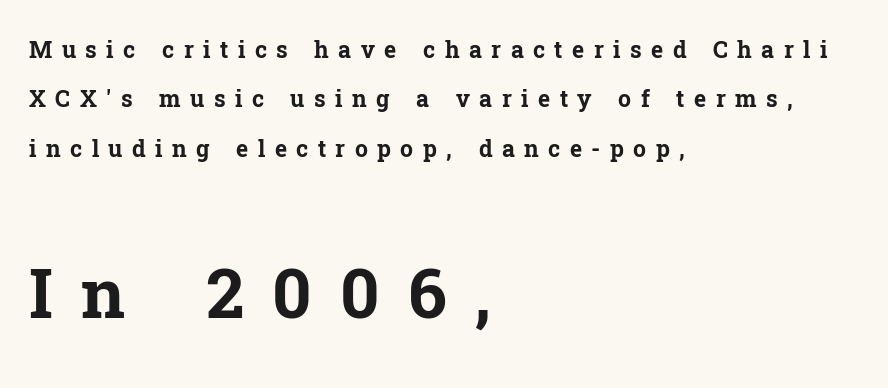
{"serif": "yes", "italic": "no", "bold": "yes", "weight": "bold", "width": "normal", "stroke_contrast": "low", "x_height": "medium", "monospaced": "no", "underline": "no", "align": "left", "line_spacing": "loose", "line_spacing_ratio": 2.15, "letter_spacing": "wide", "letter_spacing_em": 0.41, "larger_block": "second", "size_ratio": 3.0, "glyph_px": 69}
